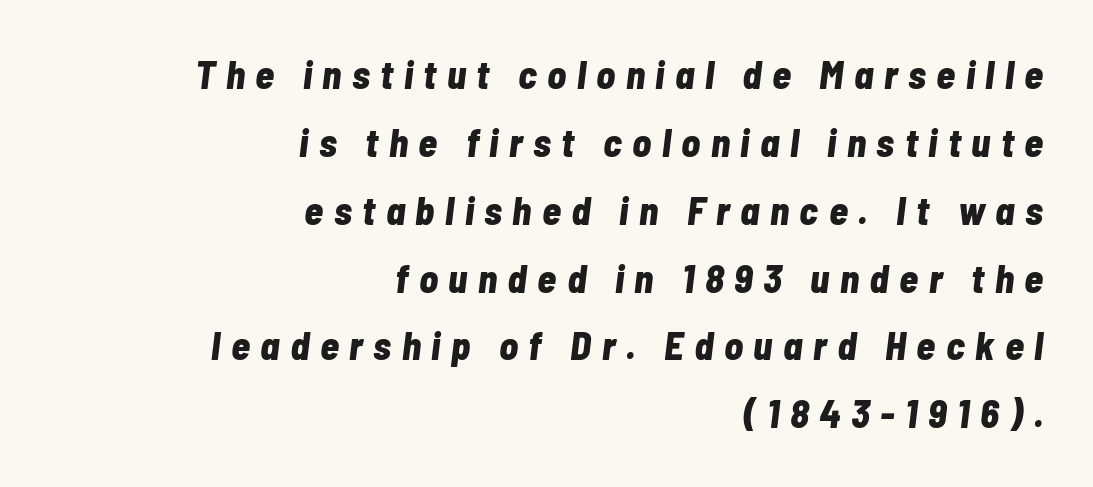
The image shows 39 px bold, condensed type, italic (leaning right); set right-aligned, line spacing 1.74x, unusually wide letter spacing (+0.27 em), not underlined; low stroke contrast and a medium x-height.
